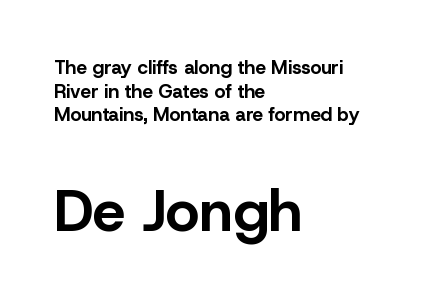
A full-strength bold gives these letters their thick strokes. This is the regular roman posture of the typeface. You could not count columns in this text — the font is proportionally spaced. A sans-serif font was chosen for this passage. The area under the type is left untouched.
